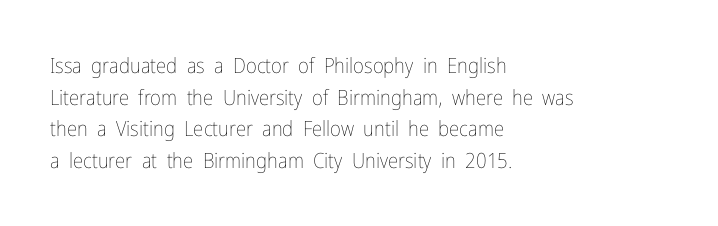
{"italic": "no", "bold": "no", "underline": "no", "align": "left", "line_spacing": "normal", "line_spacing_ratio": 1.51, "letter_spacing": "normal", "letter_spacing_em": 0.0, "glyph_px": 21}
